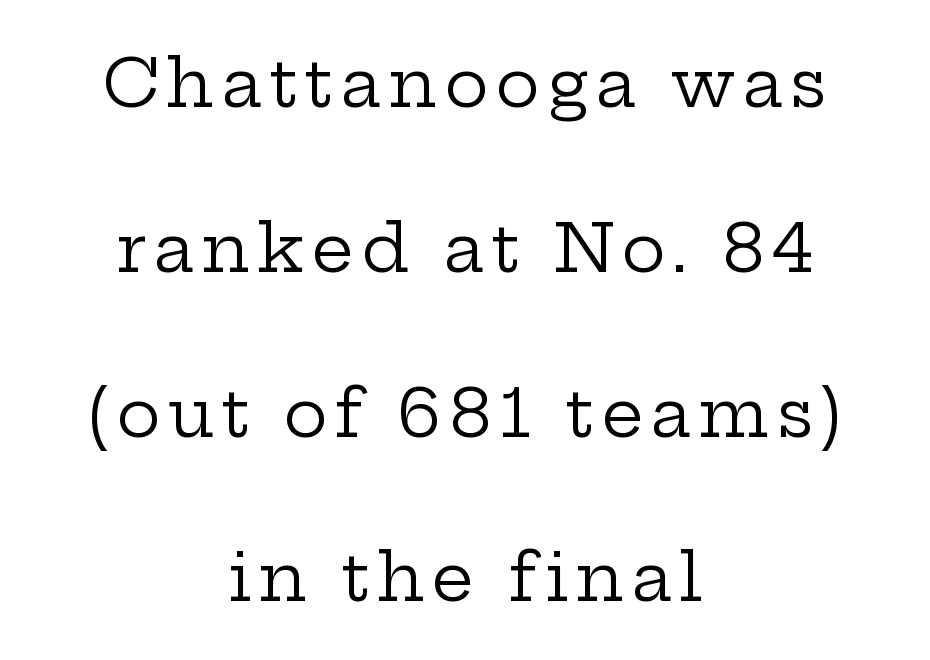
Q: Is the text bold? A: No.
Q: Is the text italic (slanted)? A: No, it is upright.
Q: Is the typeface a serif or a sans-serif typeface? A: Serif.
Q: Is the text underlined? A: No.
Q: How is the paragraph aligned? A: Centered.
Q: Is the spacing between lines tight, normal or loose? A: Loose.
Q: Width (condensed, normal, or wide)? A: Wide.
Q: Stroke contrast? A: Low.
Q: x-height? A: Medium.
Q: Monospaced? A: No.
